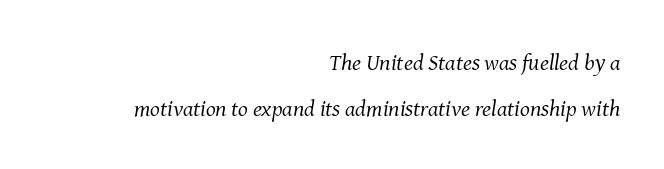
Has an underline been added? It has not. The leading is generous, giving the passage an open texture. These lines are set flush right with a ragged left edge. Compared with typical body copy, the letter spacing here is the same.
